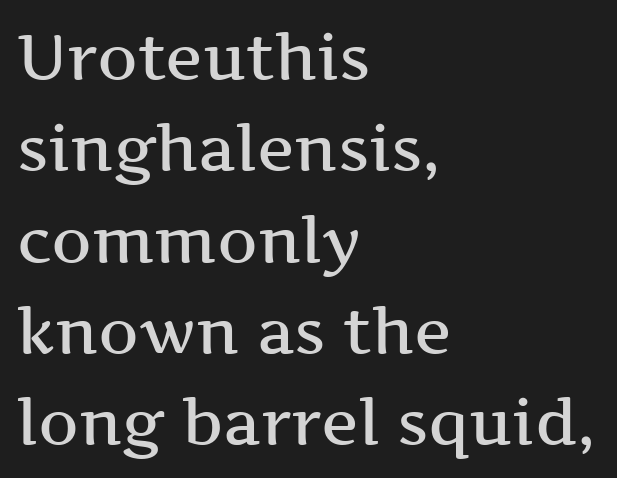
Q: Is the text bold? A: Semi-bold.
Q: Is the text italic (slanted)? A: No, it is upright.
Q: Is the typeface a serif or a sans-serif typeface? A: Serif.
Q: Is the text underlined? A: No.
Q: How is the paragraph aligned? A: Left-aligned.
Q: Is the spacing between letters normal or unusually wide? A: Normal.
Q: Is the spacing between lines tight, normal or loose? A: Normal.
Q: Width (condensed, normal, or wide)? A: Wide.
Q: Stroke contrast? A: Medium.
Q: x-height? A: Medium.
Q: Monospaced? A: No.
